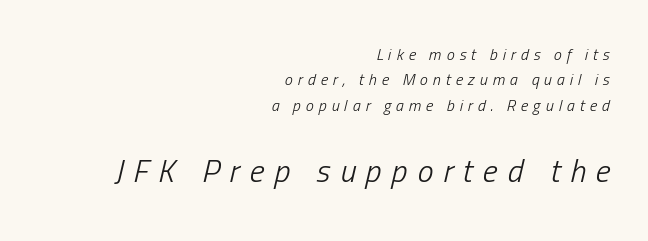
{"italic": "yes", "lean": "right", "slant_degrees": 13, "bold": "no", "weight": "light", "width": "condensed", "stroke_contrast": "low", "x_height": "medium", "monospaced": "no", "underline": "no", "align": "right", "line_spacing": "normal", "line_spacing_ratio": 1.58, "letter_spacing": "wide", "letter_spacing_em": 0.31, "larger_block": "second", "size_ratio": 2.0, "glyph_px": 32}
